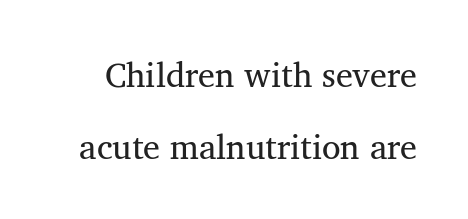
Check the space under the baseline: it is left empty. The typeface has the unassuming heft of standard copy or less. Yep, those are serifs on the letters. The gaps between neighbouring characters are ordinary and unremarkable.
